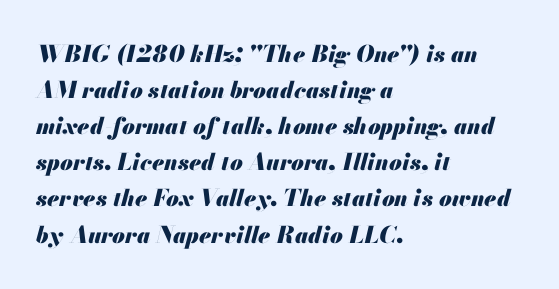
{"italic": "yes", "lean": "right", "slant_degrees": 13, "bold": "yes", "underline": "no", "align": "left", "line_spacing": "normal", "line_spacing_ratio": 1.57, "letter_spacing": "normal", "letter_spacing_em": 0.0, "glyph_px": 23}
